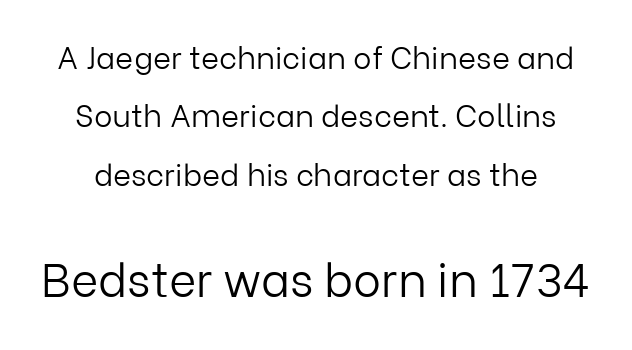
The image shows 47 px light sans-serif type, upright; set line spacing 1.88x, normal letter spacing, not underlined; the second (bottom) block is 1.52x larger; low stroke contrast and a medium x-height.
